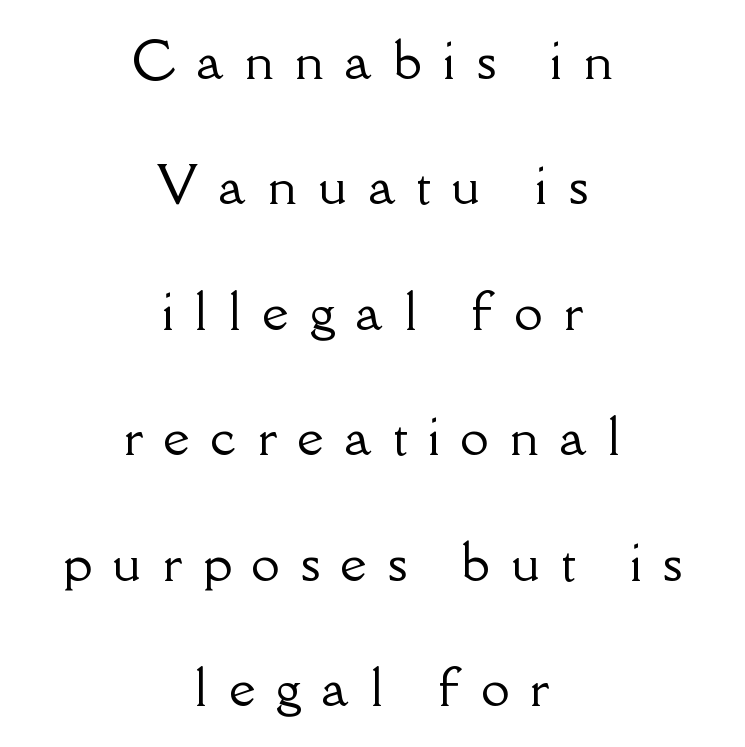
Q: Is the text italic (slanted)? A: No, it is upright.
Q: Is the typeface a serif or a sans-serif typeface? A: Serif.
Q: Is the text underlined? A: No.
Q: How is the paragraph aligned? A: Centered.
Q: Is the spacing between letters normal or unusually wide? A: Unusually wide.
Q: Is the spacing between lines tight, normal or loose? A: Loose.
Q: Width (condensed, normal, or wide)? A: Normal.
Q: Stroke contrast? A: Low.
Q: x-height? A: Small.
Q: Monospaced? A: No.
